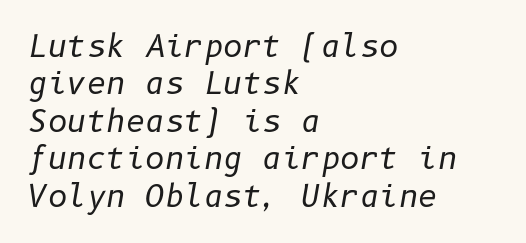
The glyphs look as if they've been sheared to an angle. The letterforms sit at book weight or below. Regular leading. Line starts are locked; line ends wander. Nobody drew a line under any word here.
